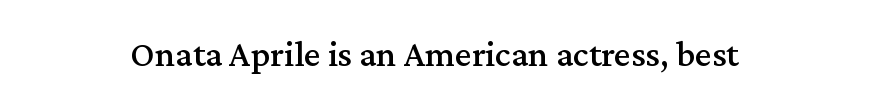
{"serif": "yes", "italic": "no", "width": "normal", "stroke_contrast": "medium", "x_height": "medium", "monospaced": "no", "underline": "no", "letter_spacing": "normal", "letter_spacing_em": 0.0, "glyph_px": 37}
